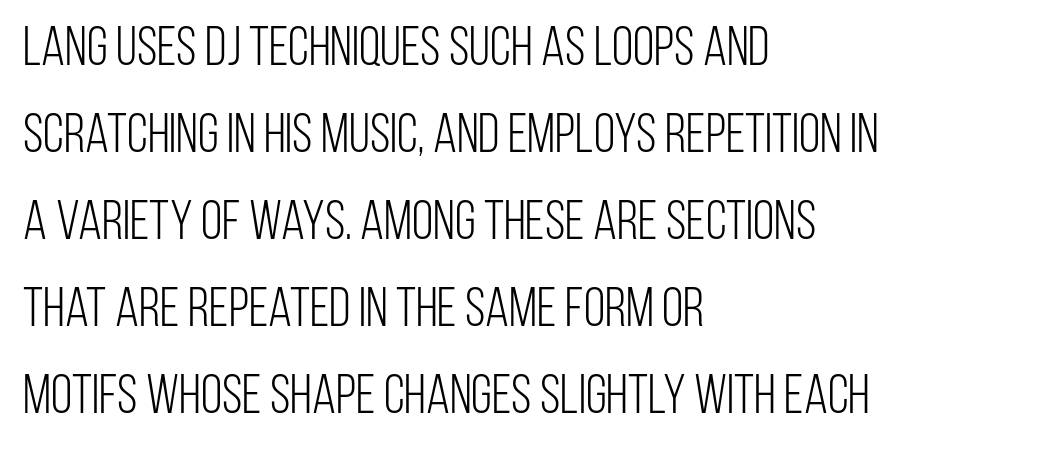
Q: Is the text bold? A: No.
Q: Is the text italic (slanted)? A: No, it is upright.
Q: Is the typeface a serif or a sans-serif typeface? A: Sans-serif.
Q: Is the text underlined? A: No.
Q: How is the paragraph aligned? A: Left-aligned.
Q: Is the spacing between letters normal or unusually wide? A: Normal.
Q: Is the spacing between lines tight, normal or loose? A: Normal.
Q: Width (condensed, normal, or wide)? A: Condensed.
Q: Stroke contrast? A: Low.
Q: x-height? A: Large.
Q: Monospaced? A: No.
